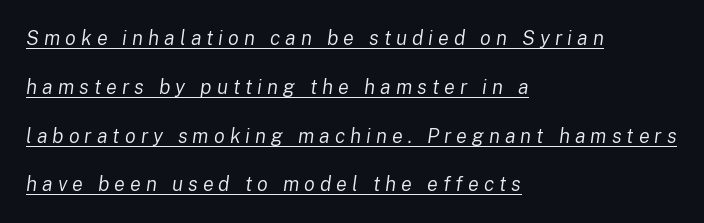
{"italic": "yes", "lean": "right", "slant_degrees": 8, "bold": "no", "underline": "yes", "align": "left", "line_spacing": "loose", "line_spacing_ratio": 2.44, "letter_spacing": "wide", "letter_spacing_em": 0.25, "glyph_px": 20}
